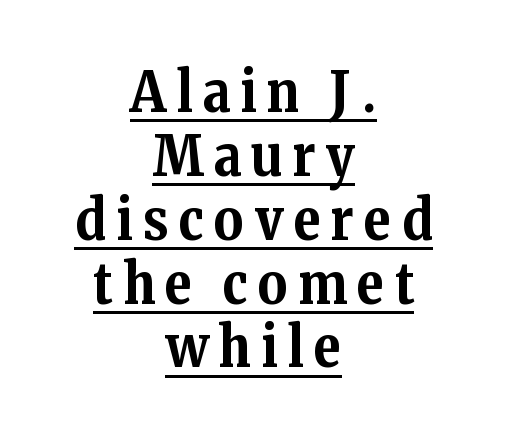
The image shows 57 px bold serif type, upright; set centered, tight line spacing (1.12x), underlined; medium stroke contrast and a medium x-height.
